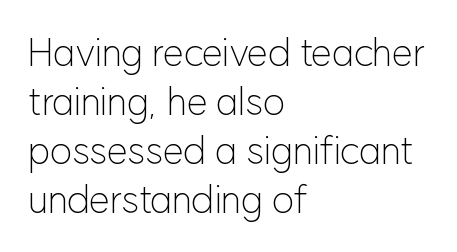
The image shows 38 px light sans-serif type, upright; set left-aligned, normal line spacing (1.29x), normal letter spacing, not underlined; low stroke contrast and a medium x-height.
